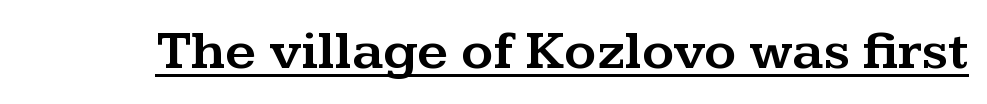
A continuous stroke trails under the words, as in a hyperlink. The passage shown is typed in a proportional face where columns would drift. Typographically, this falls in the serif category. You can tell it's not italic because the verticals are truly vertical. No extra tracking has been applied to these lines.
